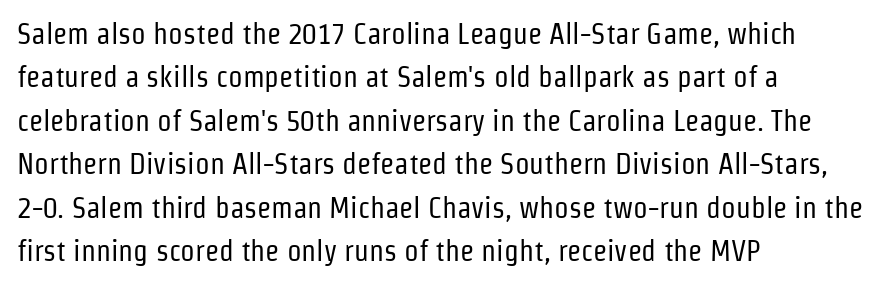
{"serif": "no", "italic": "no", "bold": "no", "weight": "regular", "width": "condensed", "stroke_contrast": "low", "x_height": "medium", "monospaced": "no", "underline": "no", "align": "left", "line_spacing": "normal", "line_spacing_ratio": 1.5, "letter_spacing": "normal", "letter_spacing_em": 0.0, "glyph_px": 29}
